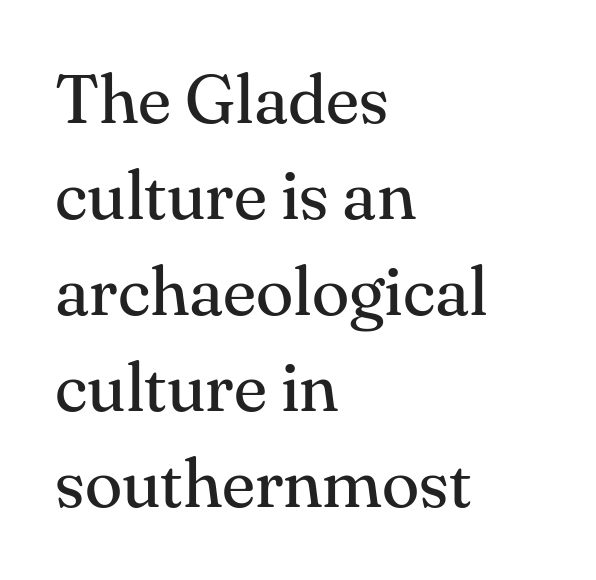
{"serif": "yes", "italic": "no", "bold": "no", "weight": "regular", "width": "normal", "stroke_contrast": "medium", "x_height": "small", "monospaced": "no", "underline": "no", "align": "left", "line_spacing": "normal", "line_spacing_ratio": 1.39, "letter_spacing": "normal", "letter_spacing_em": 0.0, "glyph_px": 69}
